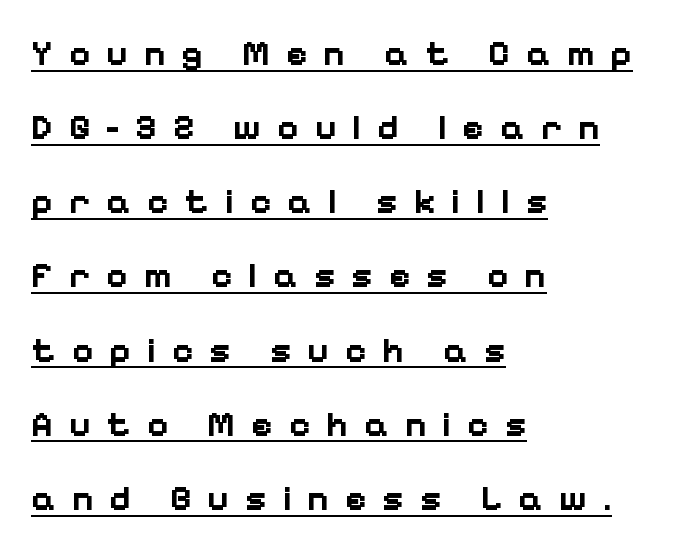
{"serif": "no", "italic": "no", "bold": "yes", "weight": "bold", "width": "normal", "stroke_contrast": "low", "x_height": "medium", "monospaced": "no", "underline": "yes", "align": "left", "line_spacing": "loose", "line_spacing_ratio": 2.06, "letter_spacing": "wide", "letter_spacing_em": 0.44, "glyph_px": 36}
